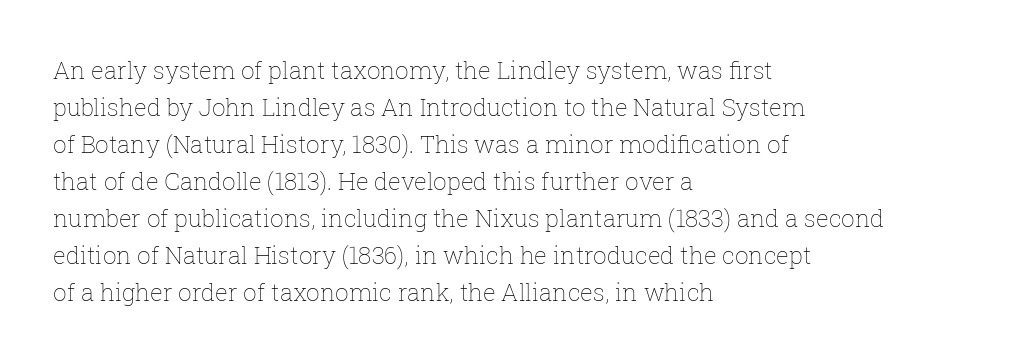
Vertical strokes here are truly vertical. Every row of glyphs begins at an identical x-position on the left. Between one letter and the next there's only the usual sliver of space. Only glyphs here, with clear space below each row.
